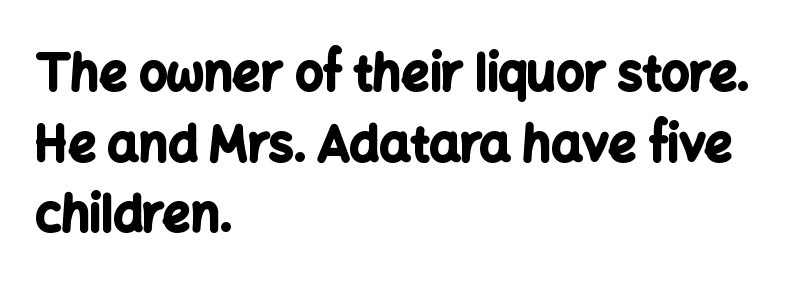
Q: Is the text bold? A: Yes.
Q: Is the text italic (slanted)? A: No, it is upright.
Q: Is the typeface a serif or a sans-serif typeface? A: Sans-serif.
Q: Is the text underlined? A: No.
Q: How is the paragraph aligned? A: Left-aligned.
Q: Is the spacing between letters normal or unusually wide? A: Normal.
Q: Is the spacing between lines tight, normal or loose? A: Normal.
Q: Width (condensed, normal, or wide)? A: Normal.
Q: Stroke contrast? A: Low.
Q: x-height? A: Medium.
Q: Monospaced? A: No.
